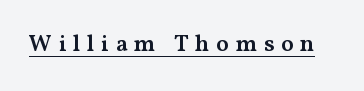
How heavy is the stroke? Medium-heavy — a semibold, shy of bold. The rendered words wear a rule along their underside. These lines were composed using upright roman letters. The face used here is rendered with a markedly widened letterfit.
